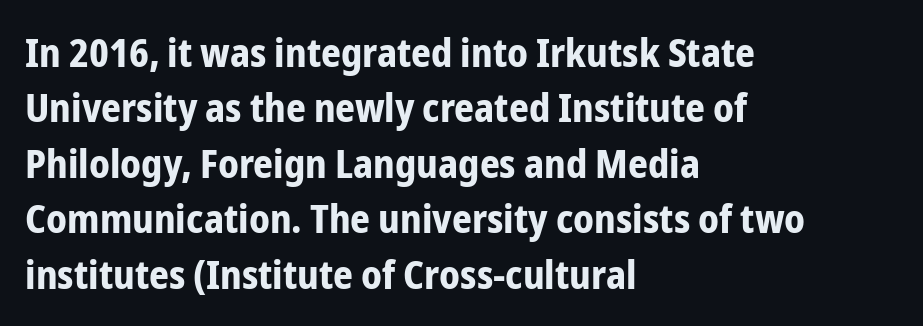
Varying glyph widths throughout — classic text-font behaviour. The zone under the glyphs is completely vacant. A typesetter would mark this as roman, not italic. Is the block centered? No — it sits flush against the left margin.
